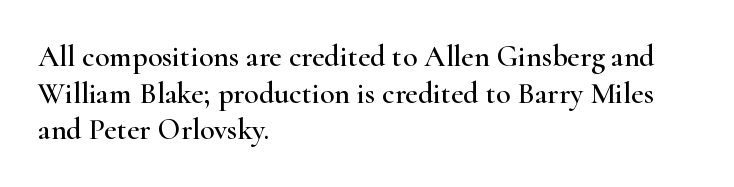
{"serif": "yes", "italic": "no", "width": "wide", "stroke_contrast": "high", "x_height": "small", "monospaced": "no", "underline": "no", "align": "left", "line_spacing_ratio": 1.22, "letter_spacing": "normal", "letter_spacing_em": 0.0, "glyph_px": 30}
